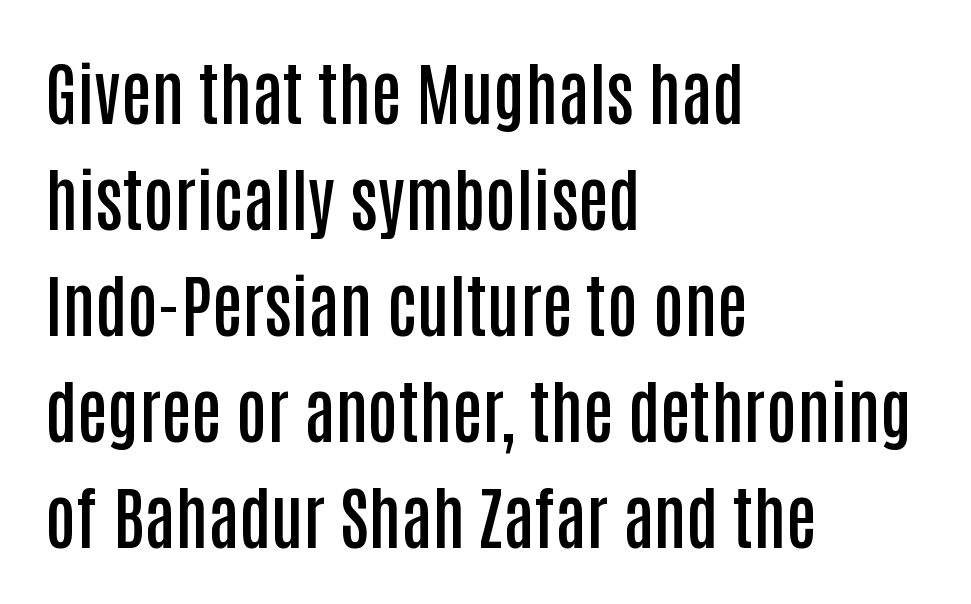
Q: Is the text bold? A: Semi-bold.
Q: Is the text italic (slanted)? A: No, it is upright.
Q: Is the typeface a serif or a sans-serif typeface? A: Sans-serif.
Q: Is the text underlined? A: No.
Q: How is the paragraph aligned? A: Left-aligned.
Q: Is the spacing between letters normal or unusually wide? A: Normal.
Q: Is the spacing between lines tight, normal or loose? A: Normal.
Q: Width (condensed, normal, or wide)? A: Condensed.
Q: Stroke contrast? A: Low.
Q: x-height? A: Large.
Q: Monospaced? A: No.
